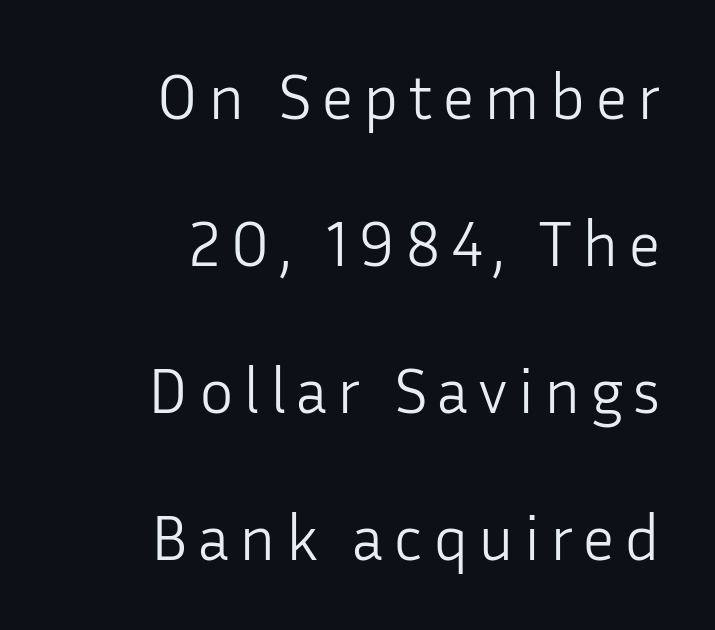
Tall strokes in this sample are plumb rather than angled. The face used here is proportionally spaced, like ordinary book or web type. Is there much room between lines? Yes — plenty of vertical air separates them. The designer went with a sans here, leaving each stem footless. Bold? No — there's no thickening of the strokes.
